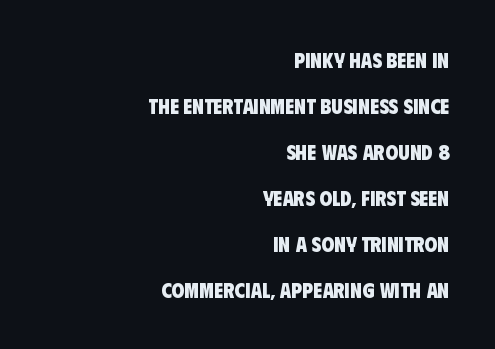
The image shows 21 px bold type; set right-aligned, loose line spacing (2.19x), normal letter spacing, not underlined.
